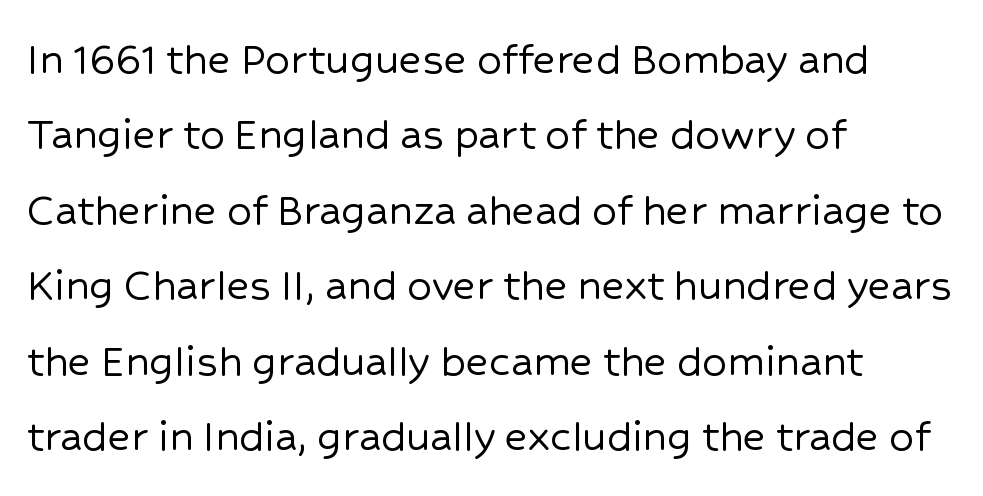
{"serif": "no", "italic": "no", "width": "normal", "stroke_contrast": "low", "x_height": "medium", "monospaced": "no", "underline": "no", "align": "left", "line_spacing": "normal", "line_spacing_ratio": 1.54, "letter_spacing": "normal", "letter_spacing_em": 0.0, "glyph_px": 49}
